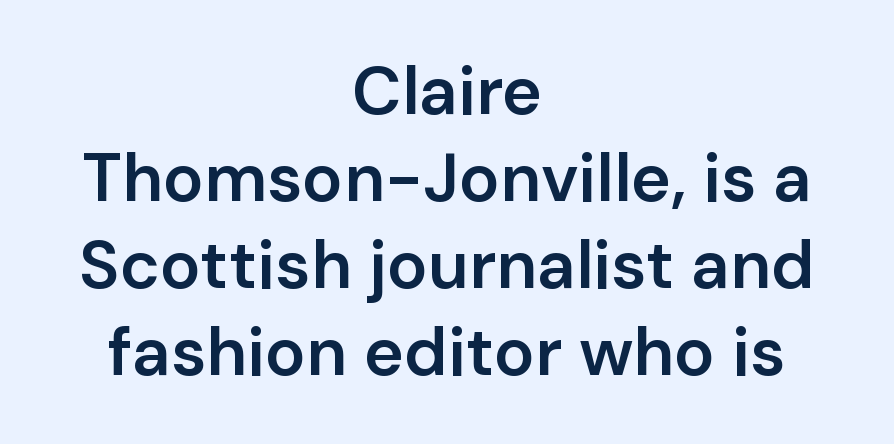
Q: Is the text bold? A: Semi-bold.
Q: Is the text italic (slanted)? A: No, it is upright.
Q: Is the typeface a serif or a sans-serif typeface? A: Sans-serif.
Q: Is the text underlined? A: No.
Q: How is the paragraph aligned? A: Centered.
Q: Is the spacing between letters normal or unusually wide? A: Normal.
Q: Is the spacing between lines tight, normal or loose? A: Normal.
Q: Width (condensed, normal, or wide)? A: Normal.
Q: Stroke contrast? A: Low.
Q: x-height? A: Medium.
Q: Monospaced? A: No.
